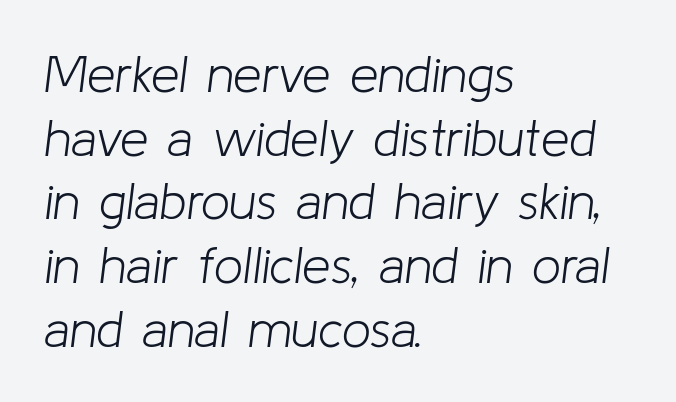
Q: Is the text bold? A: No.
Q: Is the text italic (slanted)? A: Yes, it leans right by about 8 degrees.
Q: Is the text underlined? A: No.
Q: How is the paragraph aligned? A: Left-aligned.
Q: Is the spacing between letters normal or unusually wide? A: Normal.
Q: Is the spacing between lines tight, normal or loose? A: Normal.
Q: Width (condensed, normal, or wide)? A: Normal.
Q: Stroke contrast? A: Low.
Q: x-height? A: Medium.
Q: Monospaced? A: No.
